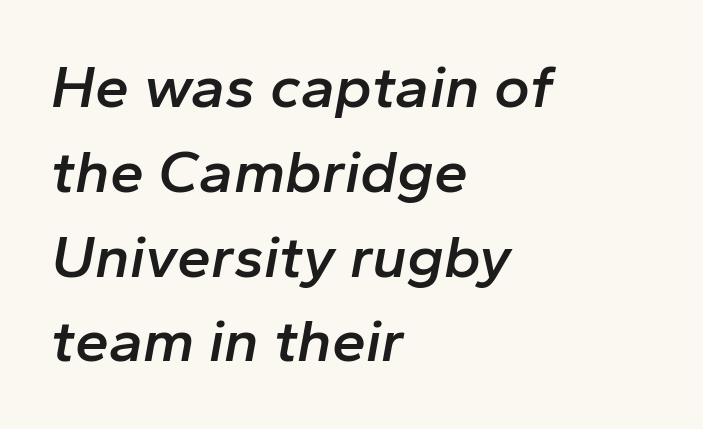
The image shows 61 px semibold type, italic (leaning right); set left-aligned, normal line spacing (1.39x), normal letter spacing, not underlined; low stroke contrast and a medium x-height.
